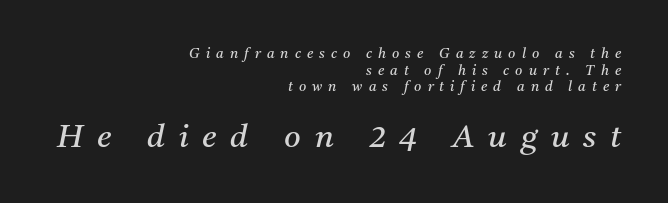
The typeface has the unassuming heft of standard copy or less. The words here are not underlined. The block sitting lower on the canvas is the one with enlarged characters. Little horizontal feet cap the strokes, marking this as serif type. Spacing verdict: proportional, widths tailored to each character. Typeset ragged left — the right edge is the straight one.
